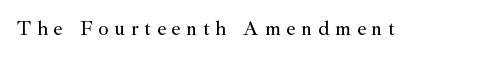
{"italic": "no", "underline": "no", "letter_spacing": "wide", "letter_spacing_em": 0.29, "glyph_px": 20}
